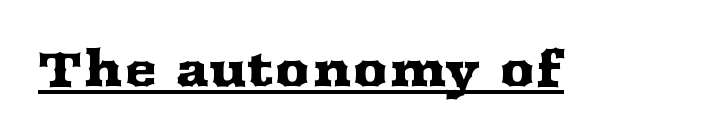
{"serif": "yes", "italic": "no", "width": "wide", "stroke_contrast": "medium", "x_height": "medium", "monospaced": "no", "underline": "yes", "letter_spacing": "normal", "letter_spacing_em": 0.0, "glyph_px": 49}
